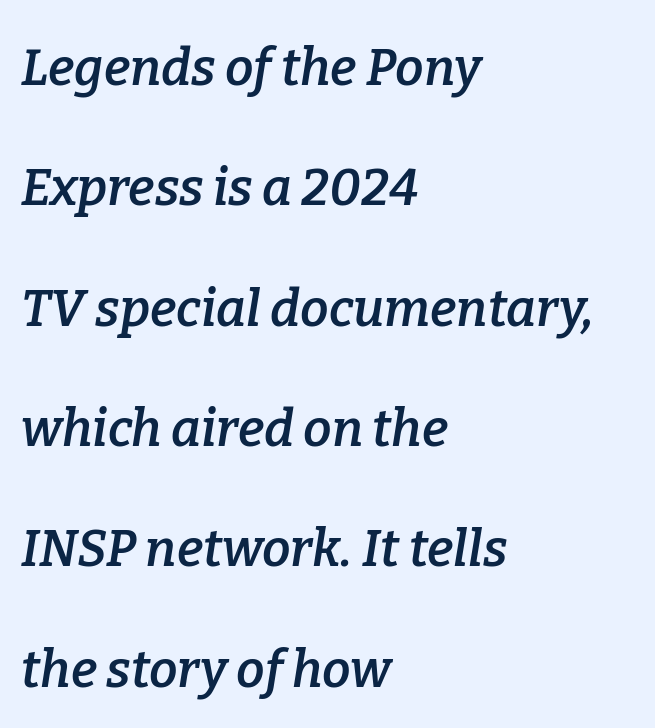
Q: Is the text bold? A: Semi-bold.
Q: Is the text italic (slanted)? A: Yes, it leans right by about 9 degrees.
Q: Is the typeface a serif or a sans-serif typeface? A: Serif.
Q: Is the text underlined? A: No.
Q: How is the paragraph aligned? A: Left-aligned.
Q: Is the spacing between letters normal or unusually wide? A: Normal.
Q: Is the spacing between lines tight, normal or loose? A: Loose.
Q: Width (condensed, normal, or wide)? A: Normal.
Q: Stroke contrast? A: Low.
Q: x-height? A: Medium.
Q: Monospaced? A: No.
